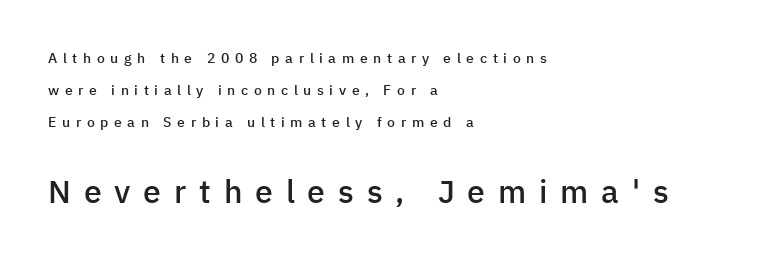
The image shows 32 px semibold sans-serif type, upright; set left-aligned, loose line spacing (2.3x), unusually wide letter spacing (+0.4 em), not underlined; the second (bottom) block is 2.29x larger; low stroke contrast and a medium x-height.
